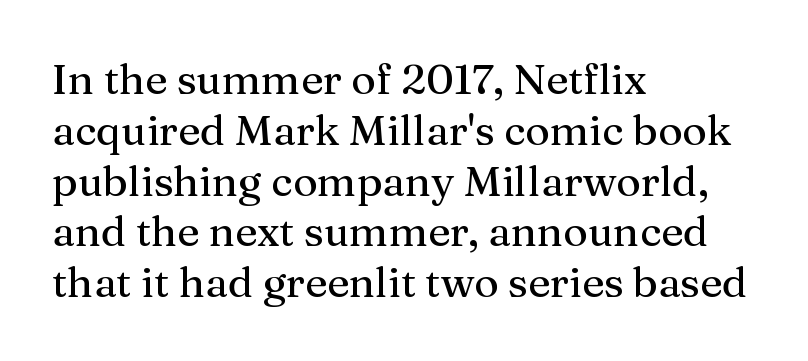
Check under the words: just untouched page. This is the regular roman posture of the typeface. A classic flush-left, rag-right setting is used for this passage. Is this a fixed-width face? No — the glyphs have proportional, varying widths. Little horizontal feet cap the strokes, marking this as serif type.
